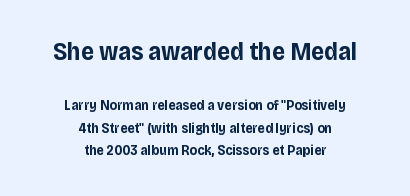
Q: Is the text bold? A: Yes.
Q: Is the text italic (slanted)? A: No, it is upright.
Q: Is the text underlined? A: No.
Q: How is the paragraph aligned? A: Centered.
Q: Is the spacing between letters normal or unusually wide? A: Normal.
Q: Is the spacing between lines tight, normal or loose? A: Normal.
Q: Which block of text is set in a larger size, the first (top) or the second (bottom)? A: The first (top) one.
